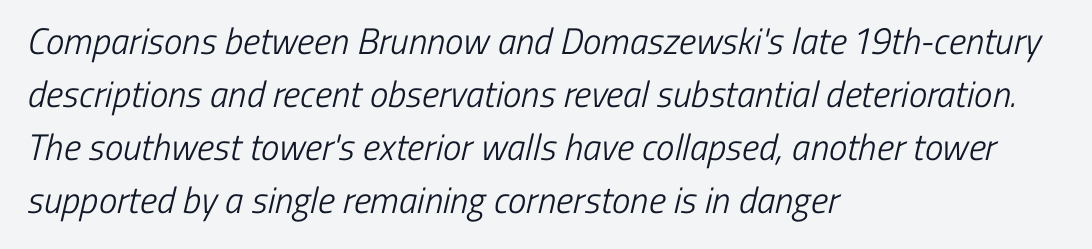
The image shows 37 px light, condensed sans-serif type; set left-aligned, normal line spacing (1.43x), normal letter spacing, not underlined; low stroke contrast and a medium x-height.
